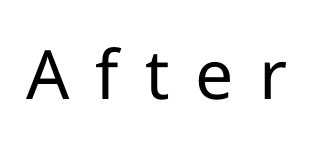
The image shows 68 px regular-weight sans-serif type, upright; set unusually wide letter spacing (+0.38 em), not underlined; low stroke contrast and a medium x-height.
